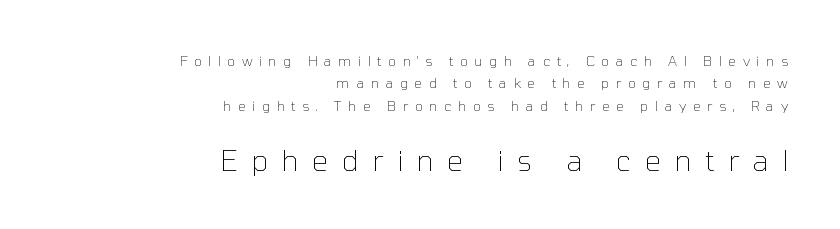
{"serif": "no", "italic": "no", "bold": "no", "weight": "thin", "width": "normal", "stroke_contrast": "low", "x_height": "medium", "monospaced": "no", "underline": "no", "align": "right", "line_spacing": "normal", "line_spacing_ratio": 1.59, "letter_spacing": "wide", "letter_spacing_em": 0.46, "larger_block": "second", "size_ratio": 2.07, "glyph_px": 29}
